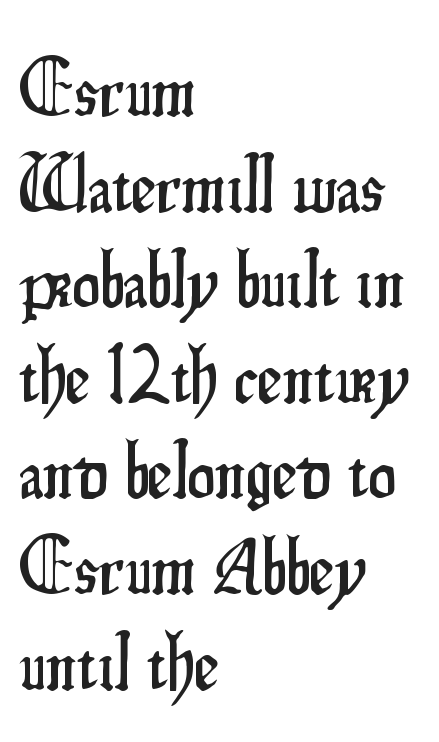
Short note: letters normally spaced. Does the type have serifs? No, each stem ends abruptly. Characters remain perfectly vertical along every line. Varying glyph widths throughout — classic text-font behaviour. Where is the straight margin? On the left. Underlining? Definitely not there.
